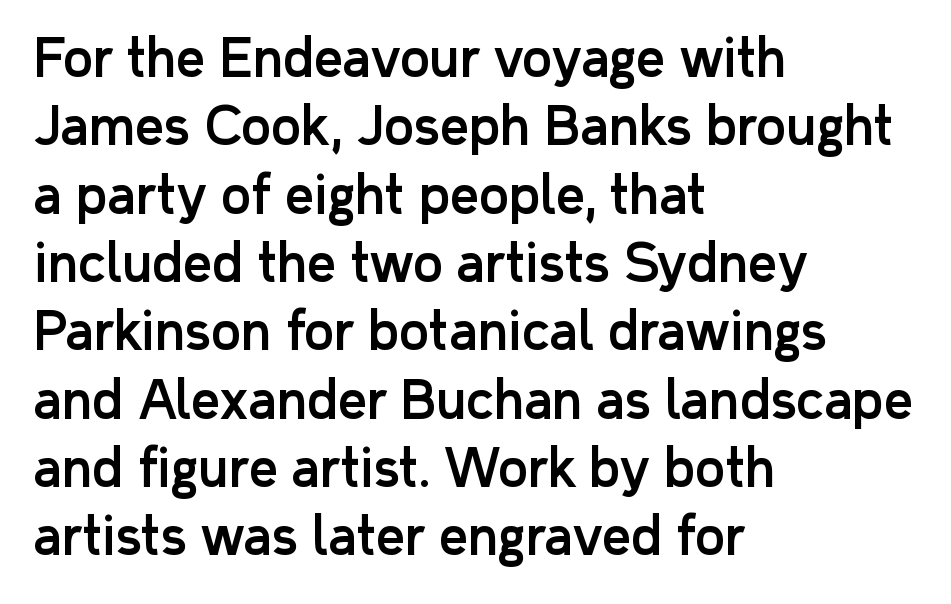
Caption: multi-line text, flush left, ragged right. Is this a fixed-width face? No — the glyphs have proportional, varying widths. Each word holds together tightly as a unit, with standard inter-letter gaps. Each letter's strokes conclude bluntly, with no projecting serifs. This is roman type, the default non-slanted kind.
